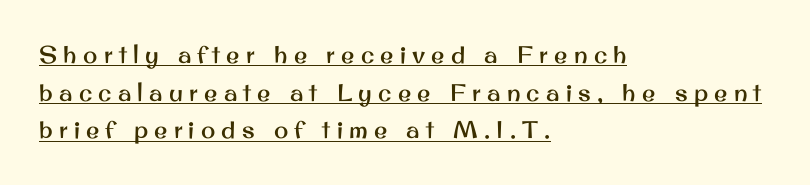
Q: Is the text italic (slanted)? A: No, it is upright.
Q: Is the text underlined? A: Yes.
Q: How is the paragraph aligned? A: Left-aligned.
Q: Is the spacing between letters normal or unusually wide? A: Unusually wide.
Q: Is the spacing between lines tight, normal or loose? A: Normal.
